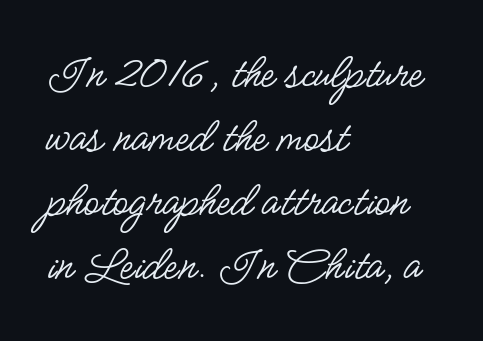
The passage shown is typeset with a sans-serif family. Typeset ragged right — the left edge is the straight one. The zone under the glyphs is completely vacant.
